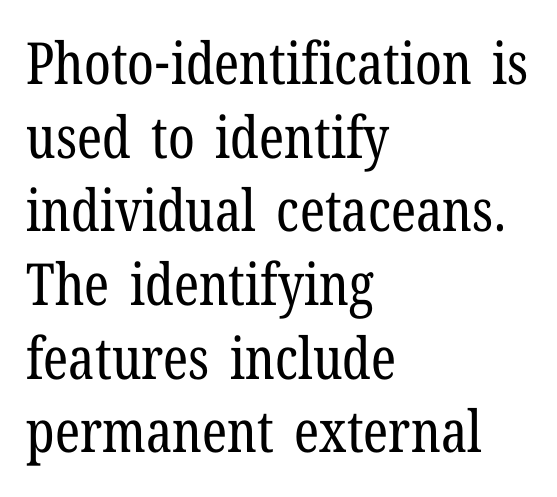
The image shows 58 px regular-weight, condensed serif type, upright; set left-aligned, normal line spacing (1.27x), normal letter spacing, not underlined; low stroke contrast and a medium x-height.
